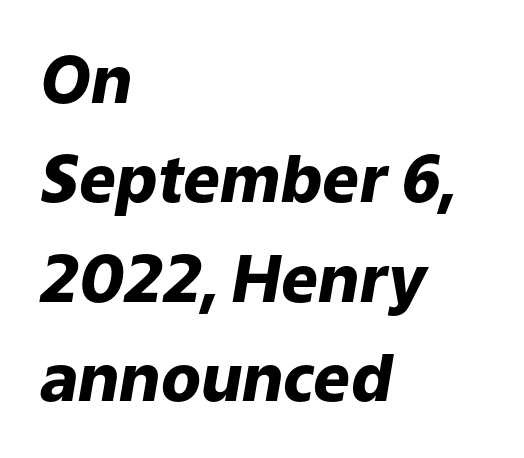
Which margin do the lines hug? The left one — the right edge is uneven. This sample uses plain, unmodified letter spacing. The foot of each line stays bare and open. Students, this is bold: see how much ink each stroke carries.
